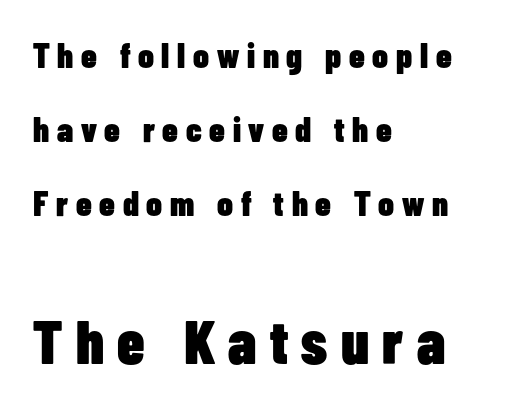
Q: Is the text bold? A: Yes.
Q: Is the text italic (slanted)? A: No, it is upright.
Q: Is the typeface a serif or a sans-serif typeface? A: Sans-serif.
Q: Is the text underlined? A: No.
Q: How is the paragraph aligned? A: Left-aligned.
Q: Is the spacing between letters normal or unusually wide? A: Unusually wide.
Q: Is the spacing between lines tight, normal or loose? A: Loose.
Q: Which block of text is set in a larger size, the first (top) or the second (bottom)? A: The second (bottom) one.
Q: Width (condensed, normal, or wide)? A: Condensed.
Q: Stroke contrast? A: Low.
Q: x-height? A: Medium.
Q: Monospaced? A: No.
